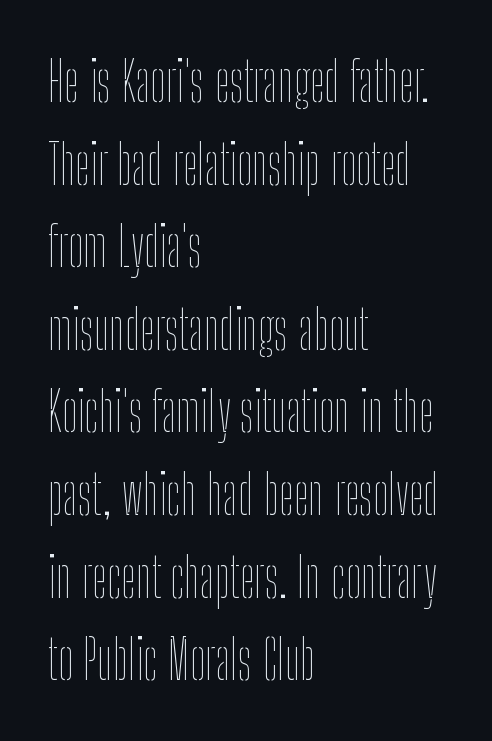
{"italic": "no", "bold": "no", "weight": "thin", "width": "condensed", "stroke_contrast": "low", "x_height": "medium", "monospaced": "no", "underline": "no", "align": "left", "line_spacing": "normal", "line_spacing_ratio": 1.53, "letter_spacing": "normal", "letter_spacing_em": 0.0, "glyph_px": 54}
